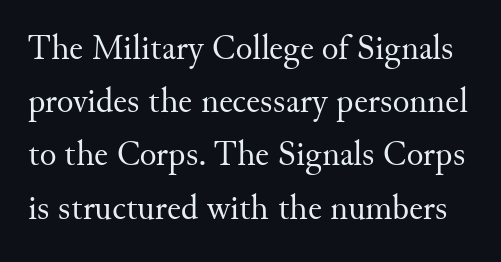
Check under the words: just untouched page. Vertical stems look standard width or narrower in stroke. The face used here is proportionally spaced, like ordinary book or web type. Summary of vertical rhythm: regular, with standard interline spacing. The line texture is even and compact thanks to regular tracking.
